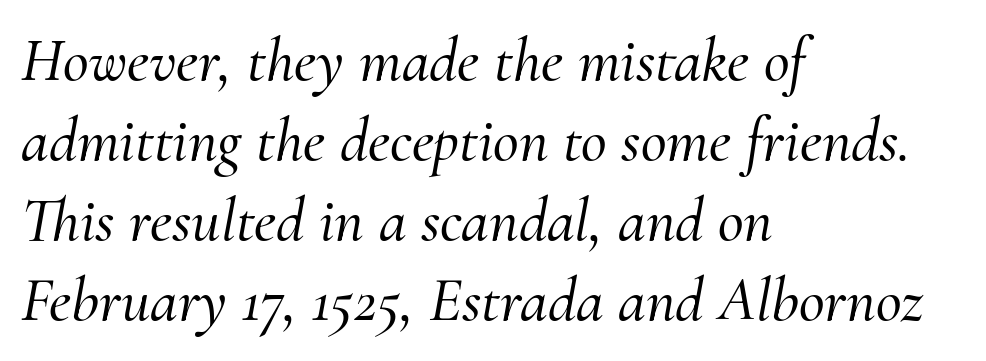
The image shows 63 px serif type, italic (leaning right); set left-aligned, normal line spacing (1.27x), normal letter spacing, not underlined; medium stroke contrast and a small x-height.
